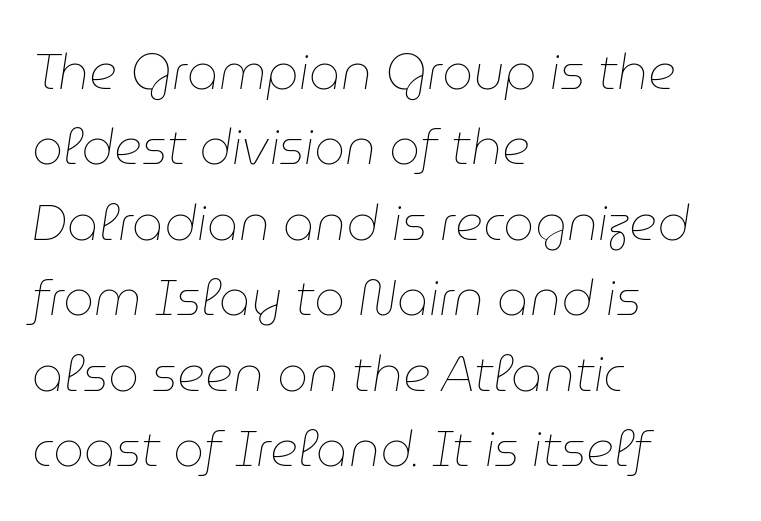
Q: Is the text bold? A: No.
Q: Is the text italic (slanted)? A: Yes, it leans right by about 9 degrees.
Q: Is the text underlined? A: No.
Q: How is the paragraph aligned? A: Left-aligned.
Q: Is the spacing between letters normal or unusually wide? A: Normal.
Q: Is the spacing between lines tight, normal or loose? A: Normal.
Q: Width (condensed, normal, or wide)? A: Normal.
Q: Stroke contrast? A: Low.
Q: x-height? A: Medium.
Q: Monospaced? A: No.
